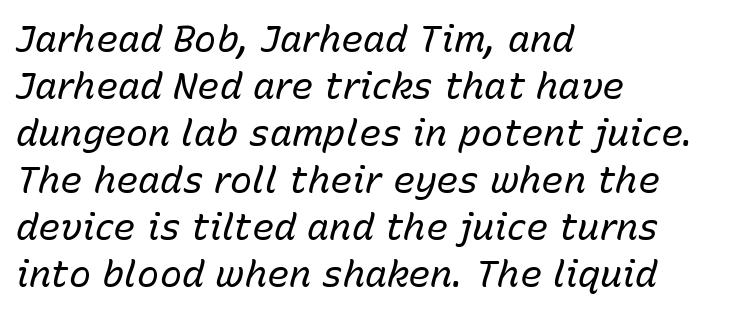
Q: Is the text bold? A: No.
Q: Is the text italic (slanted)? A: Yes, it leans right by about 15 degrees.
Q: Is the text underlined? A: No.
Q: How is the paragraph aligned? A: Left-aligned.
Q: Is the spacing between letters normal or unusually wide? A: Normal.
Q: Is the spacing between lines tight, normal or loose? A: Normal.
Q: Width (condensed, normal, or wide)? A: Normal.
Q: Stroke contrast? A: Low.
Q: x-height? A: Medium.
Q: Monospaced? A: No.
